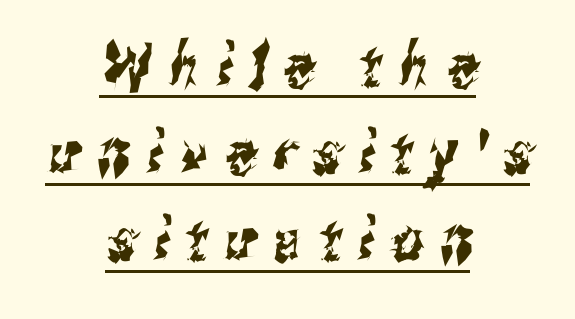
Looks like someone drew a line under every word here. Evenly set lines give the paragraph a standard silhouette. The letterforms stand isolated, each surrounded by extra space. You could not count columns in this text — the font is proportionally spaced. Does the type have serifs? No, each stem ends abruptly.
